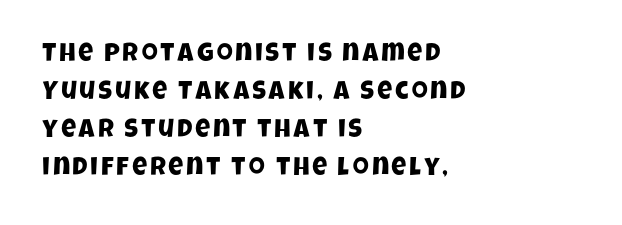
Q: Is the text underlined? A: No.
Q: How is the paragraph aligned? A: Left-aligned.
Q: Is the spacing between lines tight, normal or loose? A: Normal.
